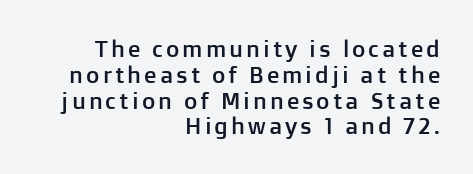
{"italic": "no", "underline": "no", "align": "right", "line_spacing": "tight", "line_spacing_ratio": 1.12, "glyph_px": 23}
